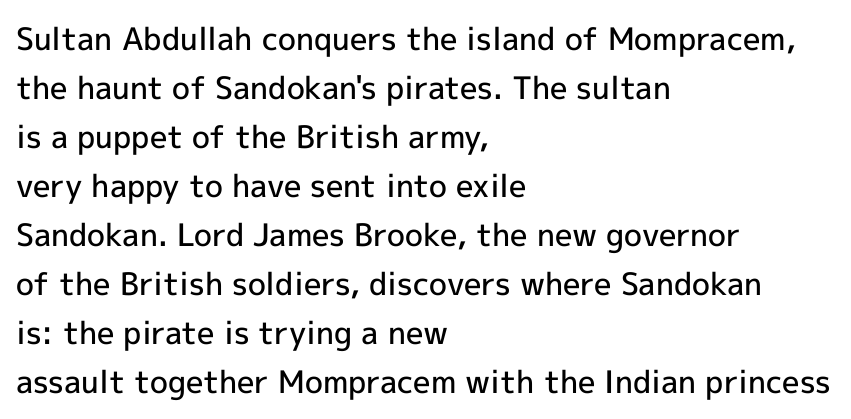
The image shows 31 px semibold sans-serif type, upright; set left-aligned, normal line spacing (1.58x), normal letter spacing, not underlined; a medium x-height.
